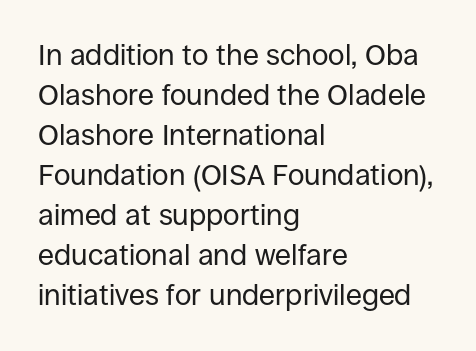
The image shows 29 px regular-weight sans-serif type, upright; set left-aligned, normal line spacing (1.38x), normal letter spacing, not underlined; low stroke contrast and a large x-height.
